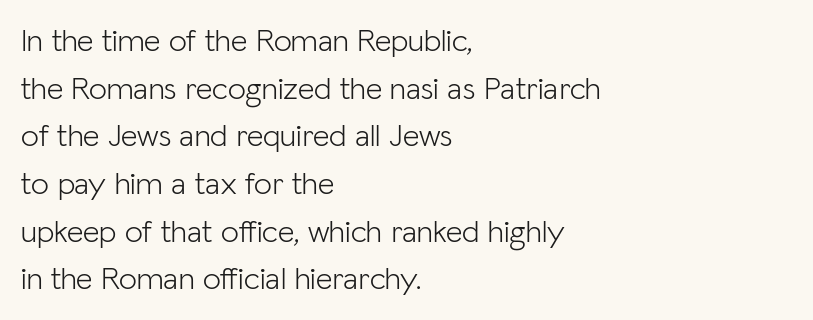
A typesetter would mark this as roman, not italic. One-word summary of the alignment: left. Default kerning and tracking; the words read as compact shapes. Each new line begins a customary step beneath the previous one. Typographically, this falls in the sans-serif category. Here the designer chose a conventional face with non-uniform glyph widths.
